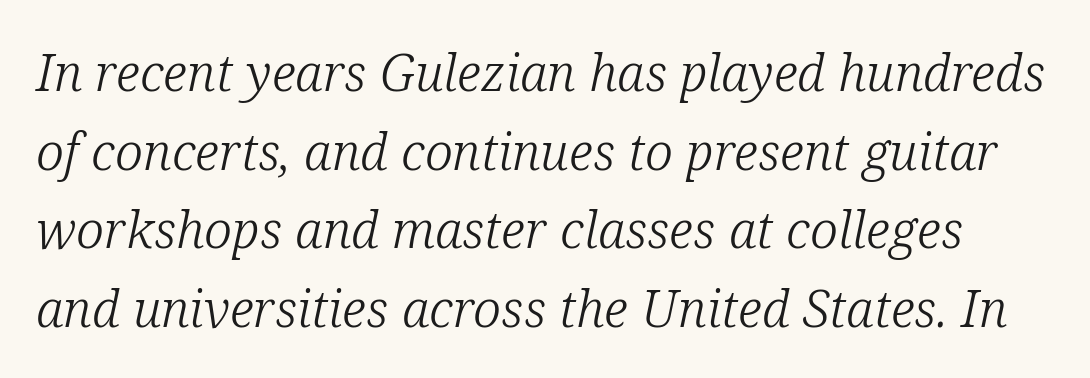
The font's italic variant was chosen for this text. Is the type heavy? It reads as light-to-regular instead. Tracking value appears to be zero — textbook default spacing. Is there much room between lines? A standard amount, neither cramped nor airy.
